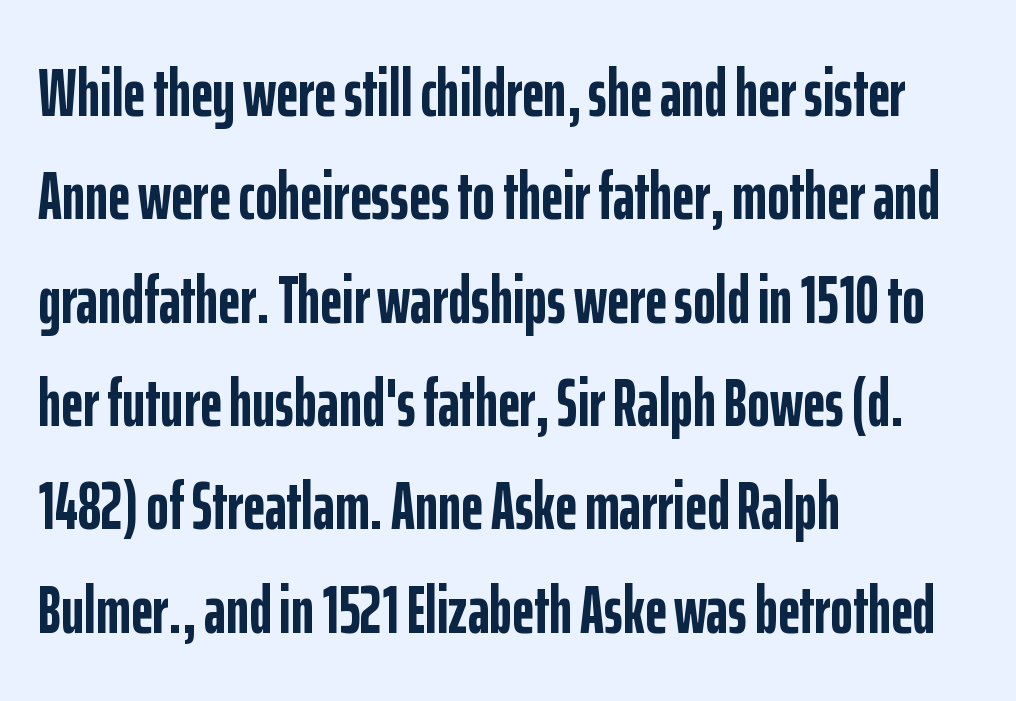
{"serif": "no", "italic": "no", "bold": "yes", "weight": "semibold", "width": "condensed", "stroke_contrast": "low", "x_height": "medium", "monospaced": "no", "underline": "no", "align": "left", "line_spacing": "normal", "line_spacing_ratio": 1.52, "letter_spacing": "normal", "letter_spacing_em": 0.0, "glyph_px": 68}
